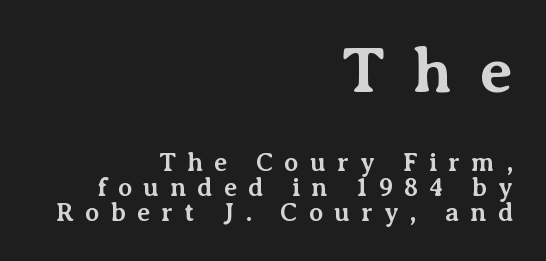
{"serif": "yes", "italic": "no", "bold": "yes", "weight": "bold", "width": "normal", "stroke_contrast": "medium", "x_height": "medium", "monospaced": "no", "underline": "no", "align": "right", "line_spacing": "tight", "line_spacing_ratio": 0.96, "letter_spacing": "wide", "letter_spacing_em": 0.42, "larger_block": "first", "size_ratio": 2.5, "glyph_px": 65}
